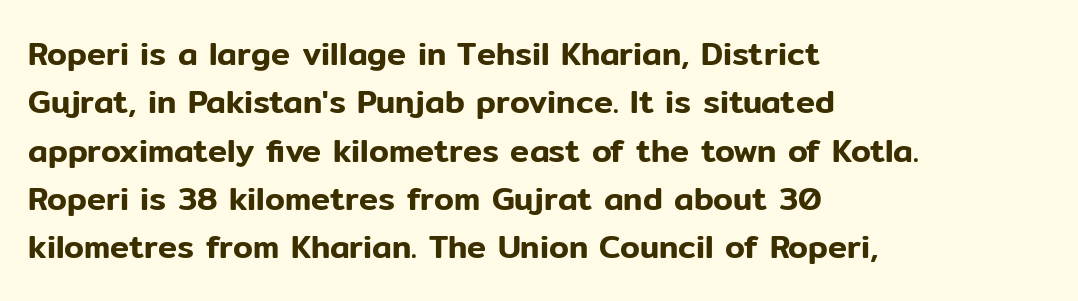
{"serif": "no", "italic": "no", "width": "normal", "stroke_contrast": "low", "x_height": "medium", "monospaced": "no", "underline": "no", "align": "left", "line_spacing": "normal", "line_spacing_ratio": 1.51, "letter_spacing": "normal", "letter_spacing_em": 0.0, "glyph_px": 32}
